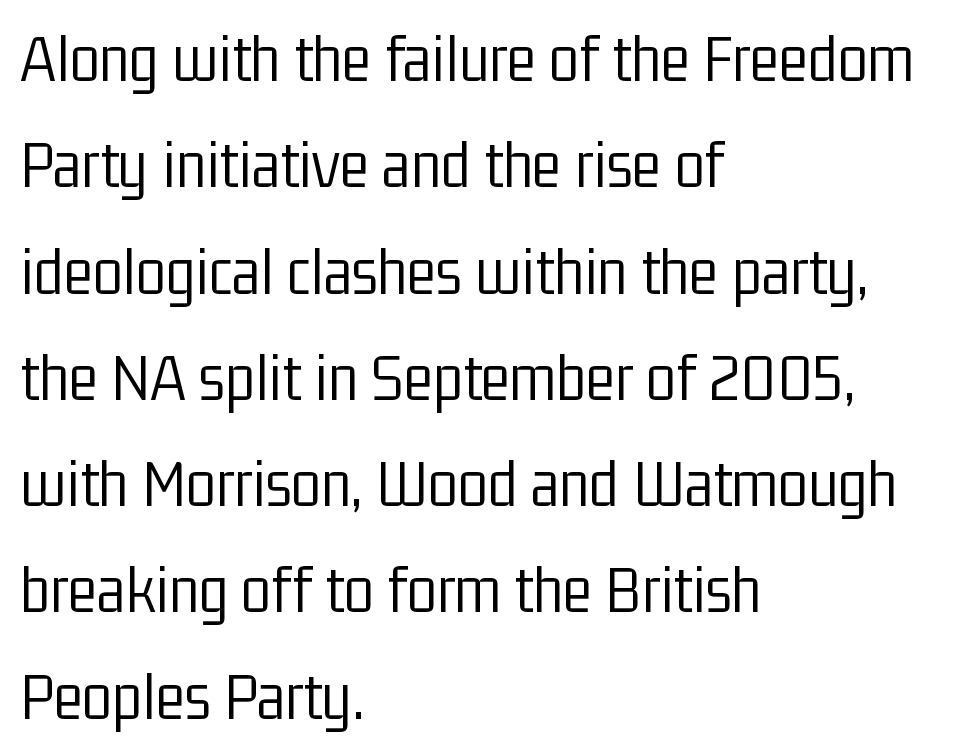
Q: Is the text bold? A: No.
Q: Is the text italic (slanted)? A: No, it is upright.
Q: Is the typeface a serif or a sans-serif typeface? A: Sans-serif.
Q: Is the text underlined? A: No.
Q: How is the paragraph aligned? A: Left-aligned.
Q: Is the spacing between letters normal or unusually wide? A: Normal.
Q: Is the spacing between lines tight, normal or loose? A: Normal.
Q: Width (condensed, normal, or wide)? A: Condensed.
Q: Stroke contrast? A: Low.
Q: x-height? A: Medium.
Q: Monospaced? A: No.
